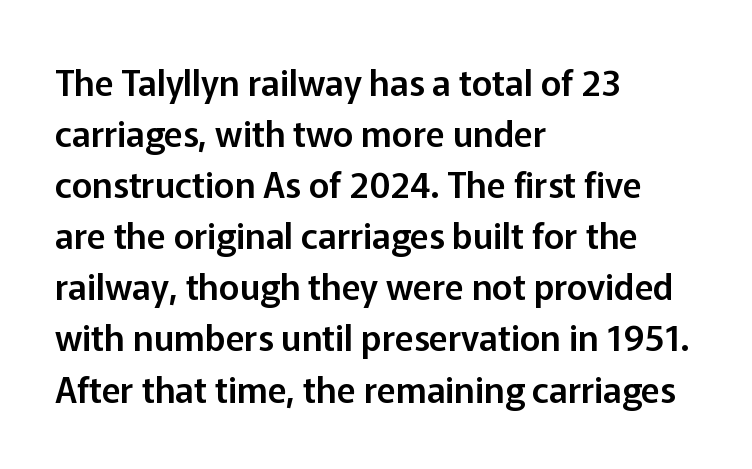
Each row of text sits above clean, open space. Honestly, the row spacing looks completely unremarkable. The rag falls on the right side of this text block. The passage shown is typed in a proportional face where columns would drift.
